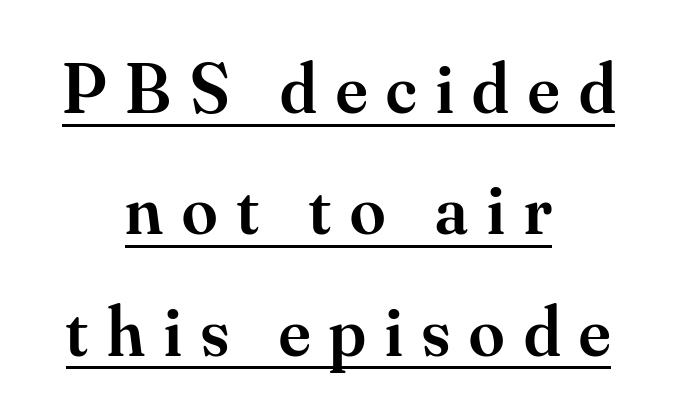
Q: Is the text bold? A: Semi-bold.
Q: Is the text italic (slanted)? A: No, it is upright.
Q: Is the typeface a serif or a sans-serif typeface? A: Serif.
Q: Is the text underlined? A: Yes.
Q: How is the paragraph aligned? A: Centered.
Q: Is the spacing between letters normal or unusually wide? A: Unusually wide.
Q: Width (condensed, normal, or wide)? A: Normal.
Q: Stroke contrast? A: Medium.
Q: x-height? A: Small.
Q: Monospaced? A: No.
